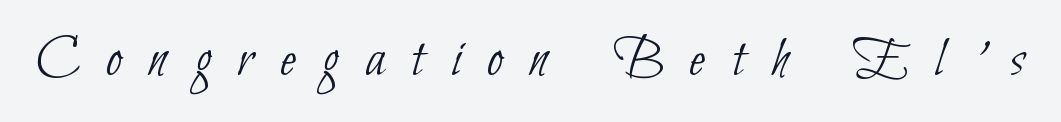
{"serif": "no", "bold": "no", "weight": "thin", "width": "condensed", "stroke_contrast": "low", "x_height": "small", "monospaced": "no", "underline": "no", "letter_spacing": "wide", "letter_spacing_em": 0.46, "glyph_px": 58}
